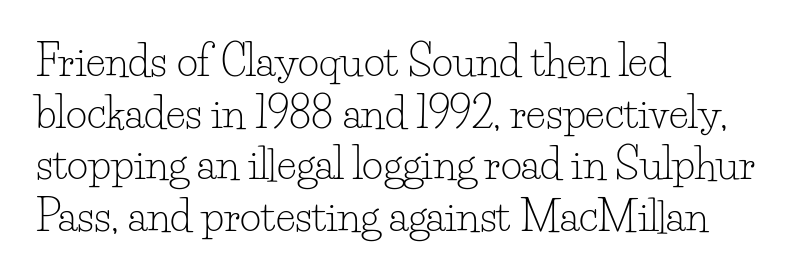
{"serif": "yes", "italic": "no", "bold": "no", "weight": "light", "width": "normal", "stroke_contrast": "low", "x_height": "small", "monospaced": "no", "underline": "no", "align": "left", "line_spacing": "normal", "line_spacing_ratio": 1.26, "letter_spacing": "normal", "letter_spacing_em": 0.0, "glyph_px": 41}
